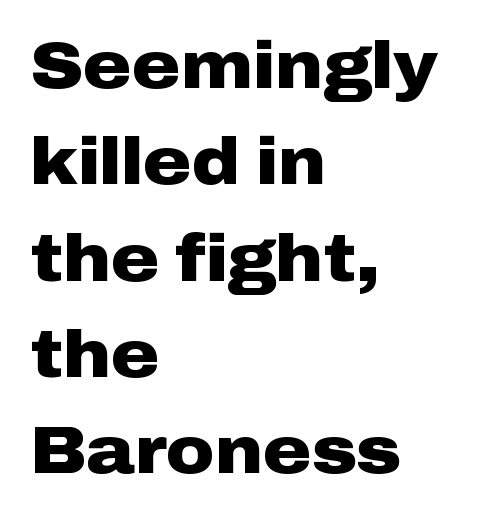
{"serif": "no", "italic": "no", "bold": "yes", "weight": "heavy", "width": "wide", "stroke_contrast": "low", "x_height": "medium", "monospaced": "no", "underline": "no", "align": "left", "line_spacing": "normal", "line_spacing_ratio": 1.46, "letter_spacing": "normal", "letter_spacing_em": 0.0, "glyph_px": 66}
